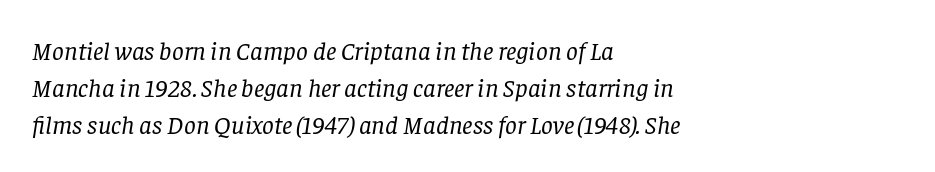
{"italic": "yes", "lean": "right", "slant_degrees": 8, "bold": "no", "underline": "no", "align": "left", "line_spacing": "normal", "line_spacing_ratio": 1.42, "letter_spacing": "normal", "letter_spacing_em": 0.0, "glyph_px": 26}
